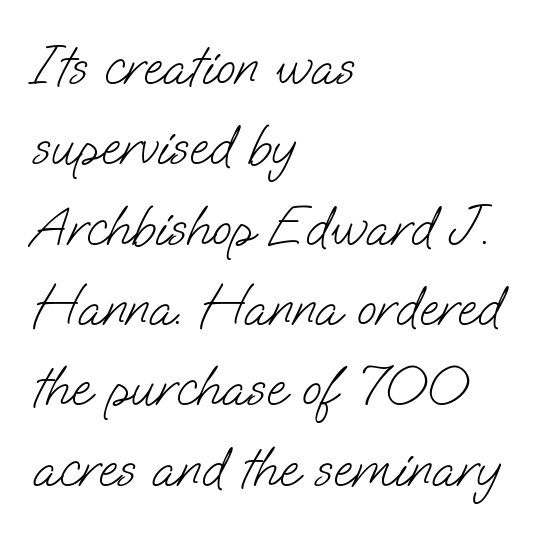
Q: Is the text bold? A: No.
Q: Is the typeface a serif or a sans-serif typeface? A: Sans-serif.
Q: Is the text underlined? A: No.
Q: How is the paragraph aligned? A: Left-aligned.
Q: Is the spacing between letters normal or unusually wide? A: Normal.
Q: Is the spacing between lines tight, normal or loose? A: Normal.
Q: Width (condensed, normal, or wide)? A: Normal.
Q: Stroke contrast? A: Low.
Q: x-height? A: Small.
Q: Monospaced? A: No.
